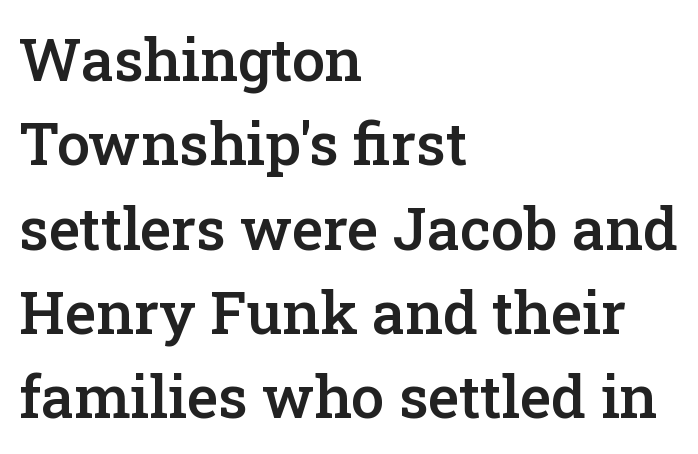
The image shows 59 px semibold serif type, upright; set left-aligned, normal line spacing (1.43x), normal letter spacing, not underlined; low stroke contrast and a medium x-height.
